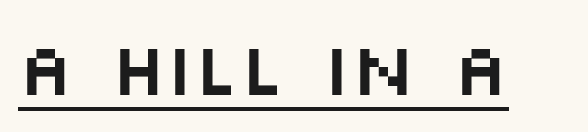
{"serif": "no", "italic": "no", "width": "wide", "stroke_contrast": "medium", "x_height": "large", "monospaced": "no", "underline": "yes", "letter_spacing": "normal", "letter_spacing_em": 0.0, "glyph_px": 74}
